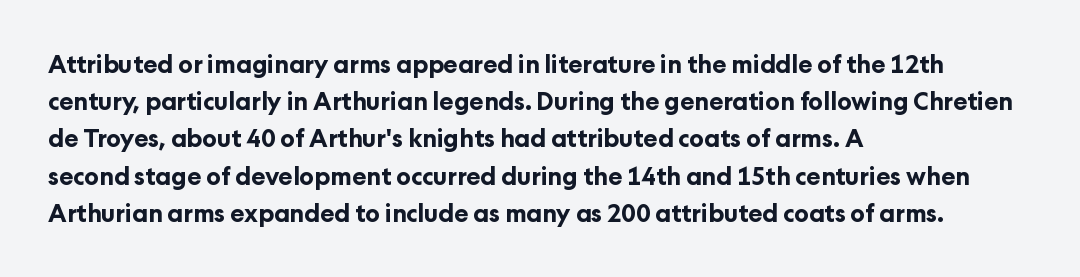
The passage shown has conventional tracking throughout. Underline: absent. The lines in this sample share a left origin and differ only in where they stop. These lines carry a lot of weight — the face is fully bold. Leading: standard. Characters remain perfectly vertical along every line.
